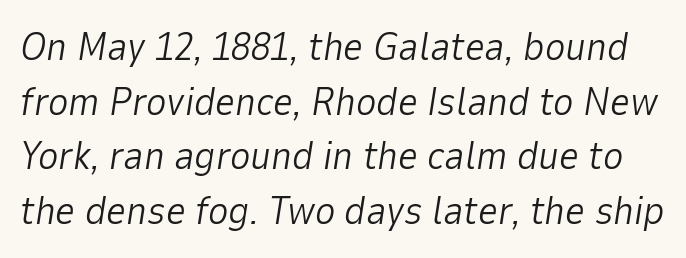
Q: Is the text bold? A: No.
Q: Is the text italic (slanted)? A: Yes, it leans right by about 9 degrees.
Q: Is the text underlined? A: No.
Q: Is the spacing between letters normal or unusually wide? A: Normal.
Q: Is the spacing between lines tight, normal or loose? A: Normal.
Q: Width (condensed, normal, or wide)? A: Normal.
Q: Stroke contrast? A: Low.
Q: x-height? A: Medium.
Q: Monospaced? A: No.
